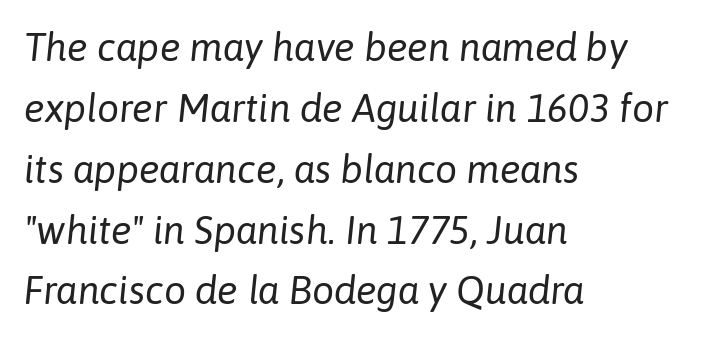
{"italic": "yes", "lean": "right", "slant_degrees": 6, "bold": "no", "weight": "regular", "width": "normal", "stroke_contrast": "low", "x_height": "medium", "monospaced": "no", "underline": "no", "align": "left", "line_spacing": "normal", "line_spacing_ratio": 1.56, "letter_spacing": "normal", "letter_spacing_em": 0.0, "glyph_px": 39}
